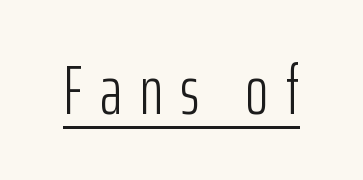
Glyph-to-glyph distance is far greater than everyday printed text. A light-to-regular cut is what we see here. Spacing verdict: proportional, widths tailored to each character. The glyphs in this specimen are sans serif.
